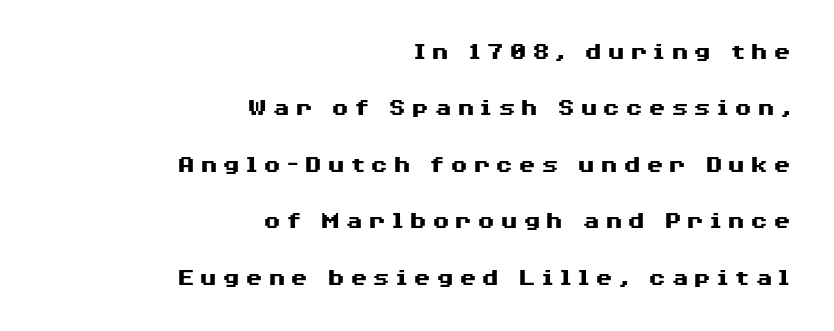
Rule under the text: the space is simply empty. Compared with an ordinary text face, these strokes are far heavier — a full bold. The letters stand upright; this is a roman face. The lines are quadded right.
